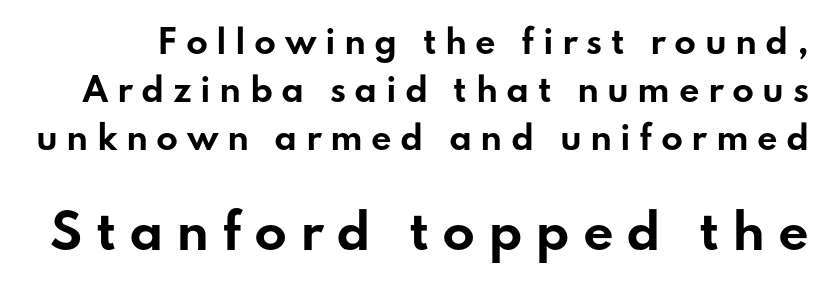
The face used here is a sans, in the tradition of grotesques and geometrics. Between one letter and the next there's a generous, obvious gap. Here the designer chose a conventional face with non-uniform glyph widths. Every letter is thick-stroked: bold, no question.
